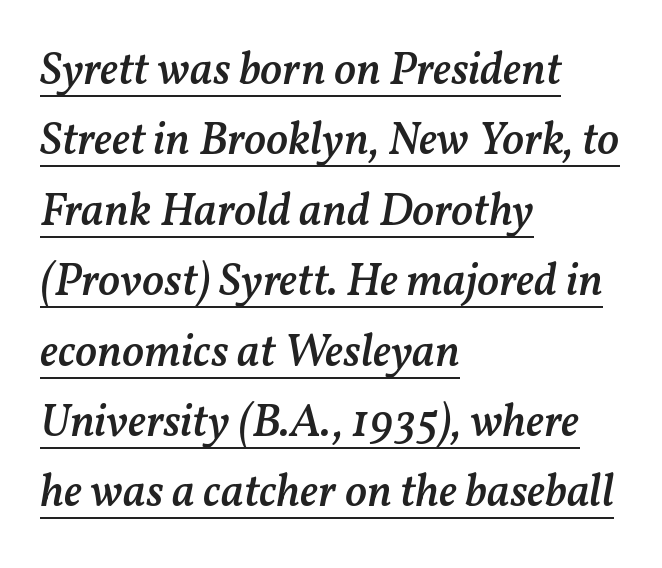
The image shows 46 px semibold type, italic (leaning right); set left-aligned, normal line spacing (1.53x), normal letter spacing, underlined; medium stroke contrast and a medium x-height.
